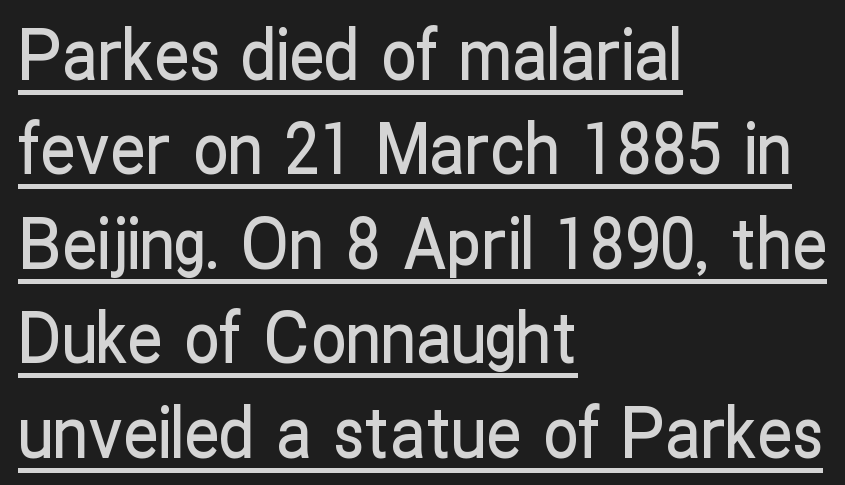
The image shows 70 px condensed sans-serif type, upright; set left-aligned, normal line spacing (1.35x), normal letter spacing, underlined; low stroke contrast and a medium x-height.
